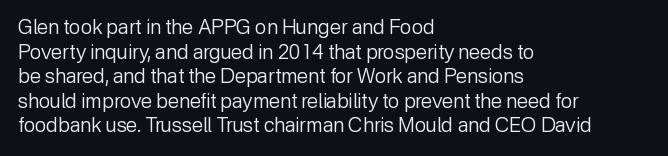
Casual observation: everything's shoved over to the left. This is not heavy type; no bold has been used. Italic? Not at all — the glyphs are vertical. The space beneath each line is pristine and unruled. No extra tracking has been applied to these lines.
